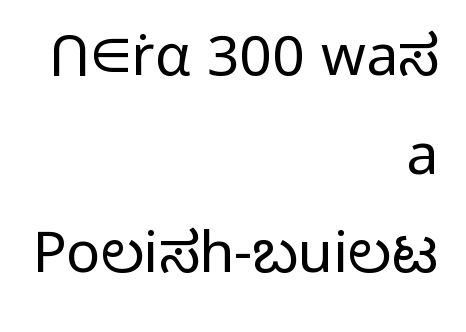
The image shows 57 px light sans-serif type, upright; set right-aligned, line spacing 1.73x, normal letter spacing, not underlined; low stroke contrast and a medium x-height.
